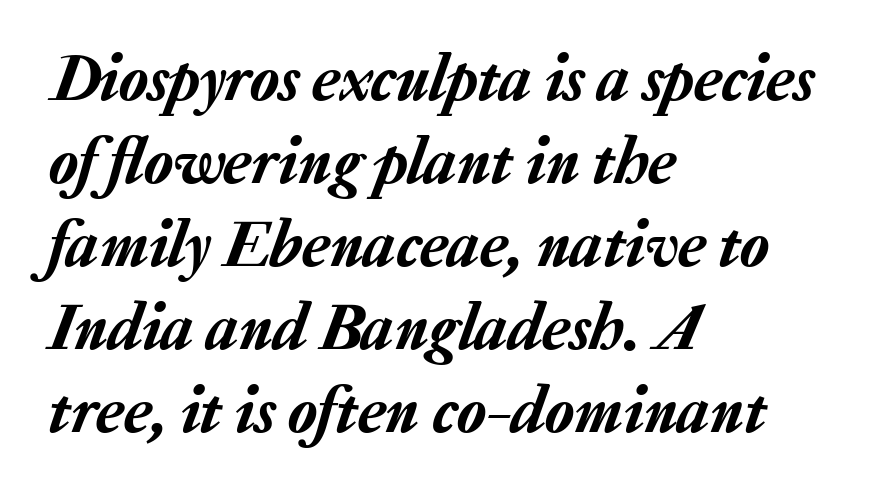
{"italic": "yes", "lean": "right", "slant_degrees": 20, "width": "normal", "stroke_contrast": "low", "x_height": "medium", "monospaced": "no", "underline": "no", "align": "left", "line_spacing_ratio": 1.24, "letter_spacing": "normal", "letter_spacing_em": 0.0, "glyph_px": 67}
